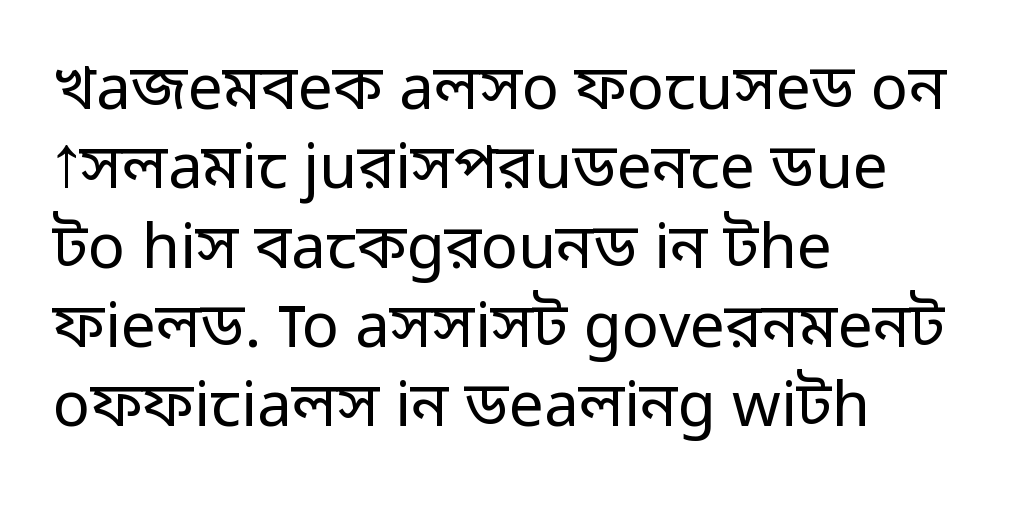
{"serif": "no", "italic": "no", "bold": "no", "weight": "regular", "width": "normal", "stroke_contrast": "low", "x_height": "medium", "monospaced": "no", "underline": "no", "align": "left", "line_spacing": "normal", "line_spacing_ratio": 1.28, "letter_spacing": "normal", "letter_spacing_em": 0.0, "glyph_px": 62}
